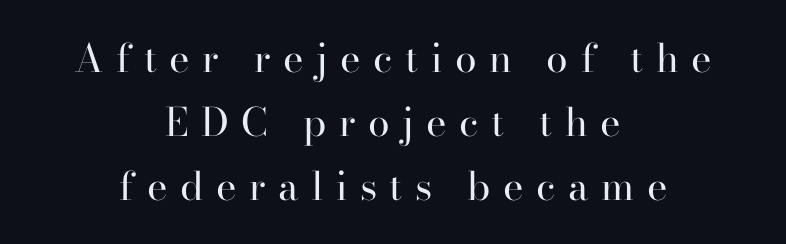
Q: Is the text bold? A: No.
Q: Is the text italic (slanted)? A: No, it is upright.
Q: Is the typeface a serif or a sans-serif typeface? A: Serif.
Q: Is the text underlined? A: No.
Q: How is the paragraph aligned? A: Centered.
Q: Is the spacing between letters normal or unusually wide? A: Unusually wide.
Q: Is the spacing between lines tight, normal or loose? A: Normal.
Q: Width (condensed, normal, or wide)? A: Normal.
Q: Stroke contrast? A: High.
Q: x-height? A: Small.
Q: Monospaced? A: No.
